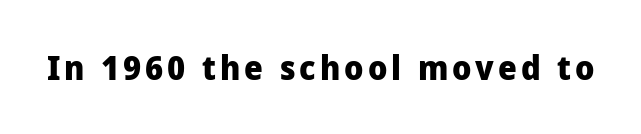
The image shows 33 px heavy sans-serif type, upright; set not underlined; low stroke contrast and a medium x-height.
